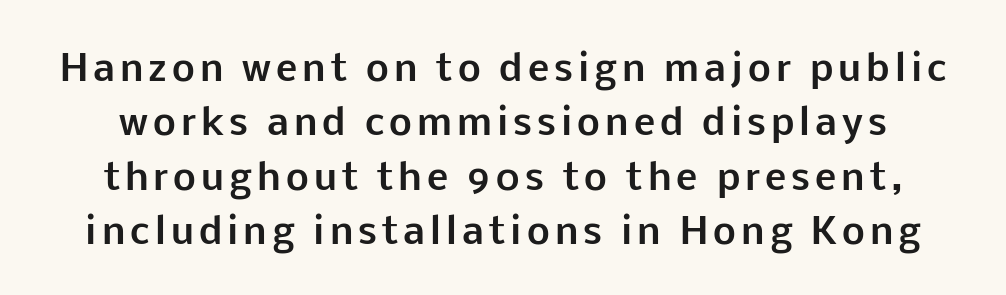
Typographically, this falls in the sans-serif category. A typesetter would call this proportional, since set widths differ per character. Heft: maximum for text — a bold. This sample uses an upright cut, with every glyph sitting square on the baseline. In terms of leading, this rendering sits right in the middle. The baseline area is clear.
